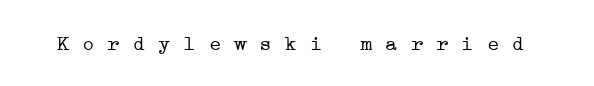
{"bold": "no", "underline": "no", "letter_spacing": "normal", "letter_spacing_em": 0.0, "glyph_px": 21}
